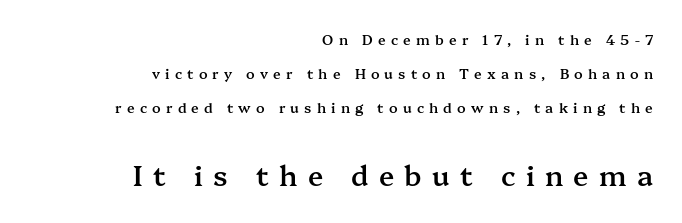
The image shows 28 px semibold serif type, upright; set right-aligned, loose line spacing (2.44x), unusually wide letter spacing (+0.37 em), not underlined; the second (bottom) block is 2.0x larger; medium stroke contrast and a medium x-height.
